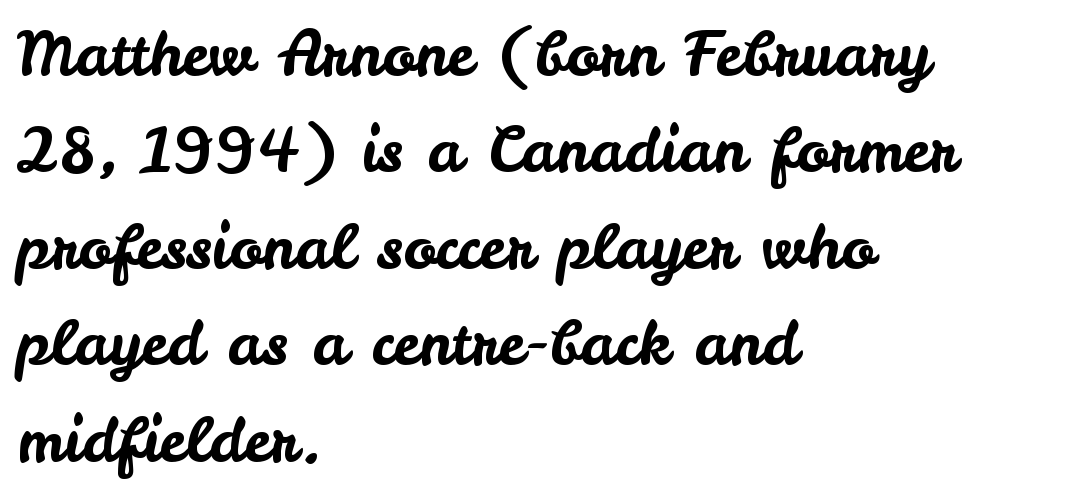
Q: Is the text italic (slanted)? A: Yes.
Q: Is the typeface a serif or a sans-serif typeface? A: Sans-serif.
Q: Is the text underlined? A: No.
Q: How is the paragraph aligned? A: Left-aligned.
Q: Is the spacing between letters normal or unusually wide? A: Normal.
Q: Is the spacing between lines tight, normal or loose? A: Normal.
Q: Width (condensed, normal, or wide)? A: Normal.
Q: Stroke contrast? A: Low.
Q: x-height? A: Small.
Q: Monospaced? A: No.
